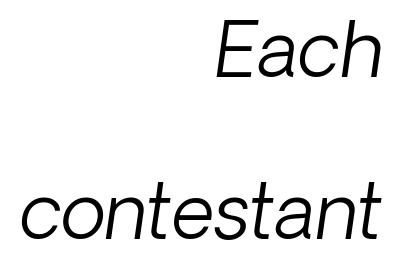
Q: Is the text bold? A: No.
Q: Is the text italic (slanted)? A: Yes, it leans right by about 8 degrees.
Q: Is the text underlined? A: No.
Q: How is the paragraph aligned? A: Right-aligned.
Q: Is the spacing between letters normal or unusually wide? A: Normal.
Q: Is the spacing between lines tight, normal or loose? A: Loose.
Q: Width (condensed, normal, or wide)? A: Normal.
Q: Stroke contrast? A: Low.
Q: x-height? A: Medium.
Q: Monospaced? A: No.
